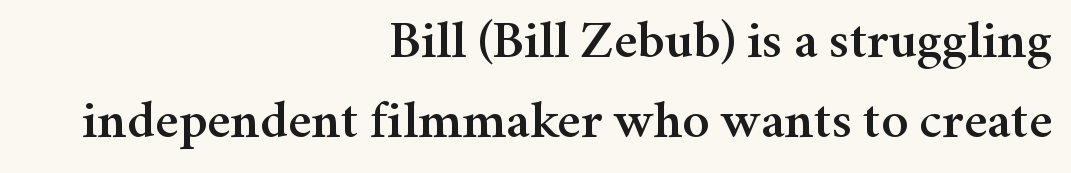
{"serif": "yes", "italic": "no", "width": "normal", "stroke_contrast": "medium", "x_height": "medium", "monospaced": "no", "underline": "no", "align": "right", "line_spacing": "normal", "line_spacing_ratio": 1.48, "letter_spacing": "normal", "letter_spacing_em": 0.0, "glyph_px": 54}
